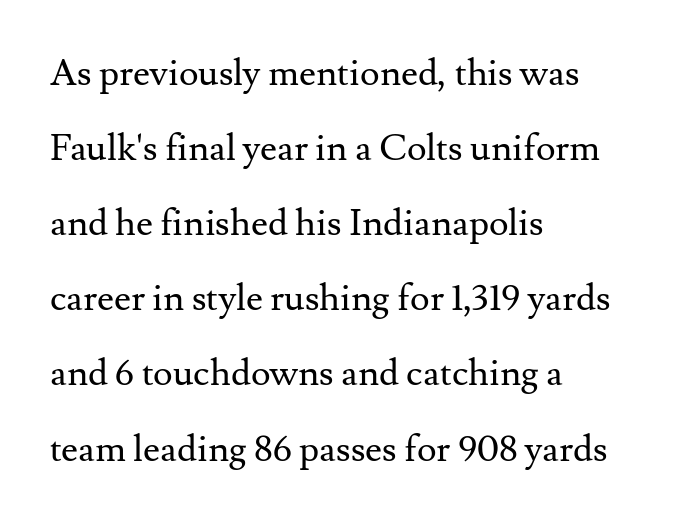
Q: Is the text bold? A: No.
Q: Is the text italic (slanted)? A: No, it is upright.
Q: Is the typeface a serif or a sans-serif typeface? A: Serif.
Q: Is the text underlined? A: No.
Q: How is the paragraph aligned? A: Left-aligned.
Q: Is the spacing between letters normal or unusually wide? A: Normal.
Q: Is the spacing between lines tight, normal or loose? A: Loose.
Q: Width (condensed, normal, or wide)? A: Normal.
Q: Stroke contrast? A: Medium.
Q: x-height? A: Small.
Q: Monospaced? A: No.
